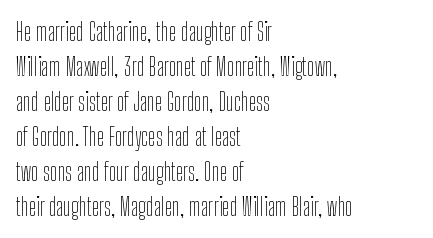
The image shows 25 px text type, upright; set left-aligned, normal line spacing (1.4x), normal letter spacing, not underlined.
